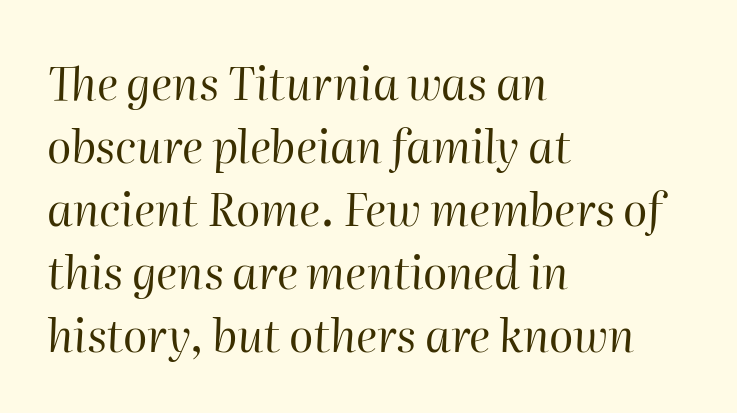
These lines were composed using italics. The rag falls on the right side of this text block. A clean baseline with only descenders dipping below it. The typesetting does not lean heavy: it is not bold. Tracking here is standard; glyphs follow each other at the usual distance. This sample has the flowing, uneven cadence of proportional lettering.
